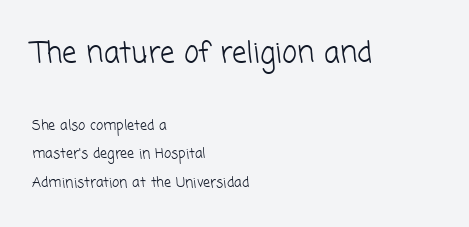
Q: Is the text bold? A: No.
Q: Is the typeface a serif or a sans-serif typeface? A: Sans-serif.
Q: Is the text underlined? A: No.
Q: How is the paragraph aligned? A: Left-aligned.
Q: Is the spacing between letters normal or unusually wide? A: Normal.
Q: Is the spacing between lines tight, normal or loose? A: Loose.
Q: Which block of text is set in a larger size, the first (top) or the second (bottom)? A: The first (top) one.
Q: Width (condensed, normal, or wide)? A: Normal.
Q: Stroke contrast? A: Low.
Q: x-height? A: Medium.
Q: Monospaced? A: No.
